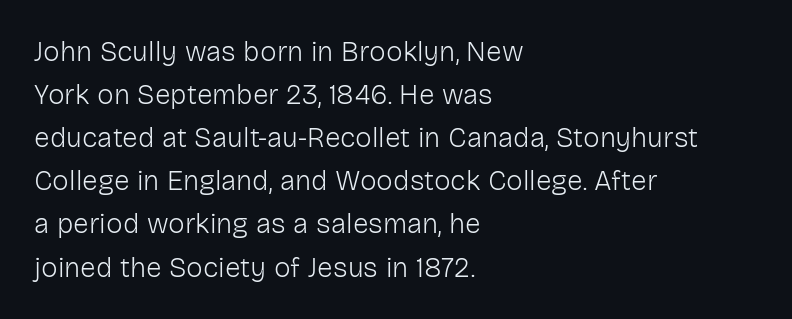
Designer's note — italics off, roman on. Is the letter spacing exaggerated? No — it looks like the ordinary default. The paragraph shown leans on its left margin. Underlining? Definitely not there. Proportional: the letters do not fall into vertical columns. In terms of letterform style, serifs are entirely absent.
